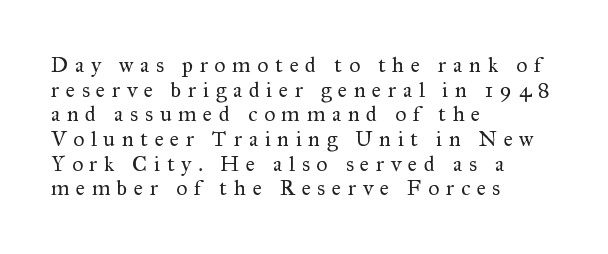
{"italic": "no", "bold": "no", "underline": "no", "align": "left", "line_spacing": "tight", "line_spacing_ratio": 1.12, "letter_spacing": "wide", "letter_spacing_em": 0.3, "glyph_px": 22}
